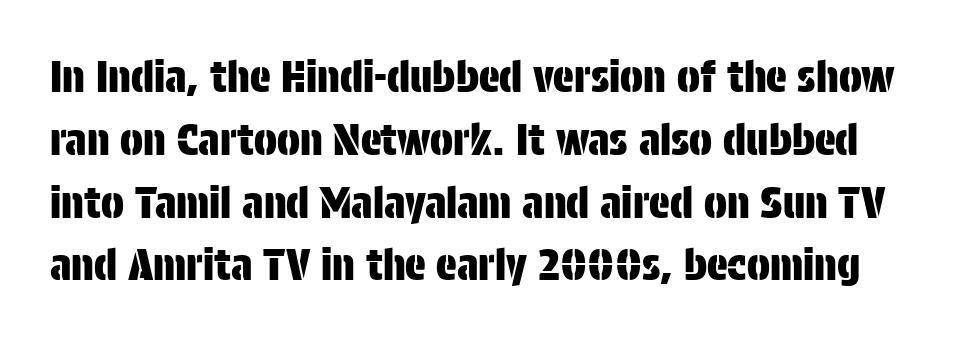
Varying glyph widths throughout — classic text-font behaviour. The letters carry no serifs — their stems end cleanly without finishing strokes. The baseline area is clear. The face used here is rendered with its standard letterfit. Ordinary non-slanted type is in use. The rows are spaced the way most documents space them.
